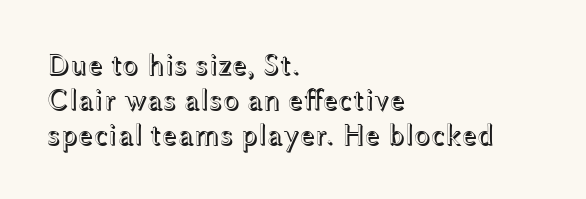
{"italic": "no", "width": "wide", "x_height": "medium", "monospaced": "no", "underline": "no", "align": "left", "line_spacing_ratio": 1.16, "letter_spacing": "normal", "letter_spacing_em": 0.0, "glyph_px": 30}
